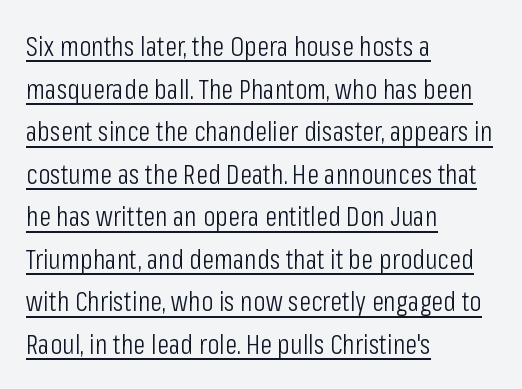
{"serif": "no", "italic": "no", "bold": "no", "weight": "light", "width": "condensed", "stroke_contrast": "low", "x_height": "medium", "monospaced": "no", "underline": "yes", "align": "left", "line_spacing": "normal", "line_spacing_ratio": 1.52, "letter_spacing": "normal", "letter_spacing_em": 0.0, "glyph_px": 28}
